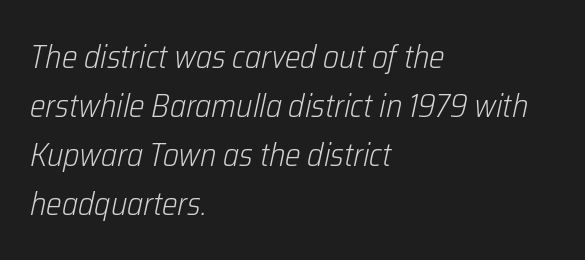
Q: Is the text bold? A: No.
Q: Is the text italic (slanted)? A: Yes, it leans right by about 12 degrees.
Q: Is the text underlined? A: No.
Q: How is the paragraph aligned? A: Left-aligned.
Q: Is the spacing between letters normal or unusually wide? A: Normal.
Q: Is the spacing between lines tight, normal or loose? A: Normal.
Q: Width (condensed, normal, or wide)? A: Condensed.
Q: Stroke contrast? A: Low.
Q: x-height? A: Medium.
Q: Monospaced? A: No.
